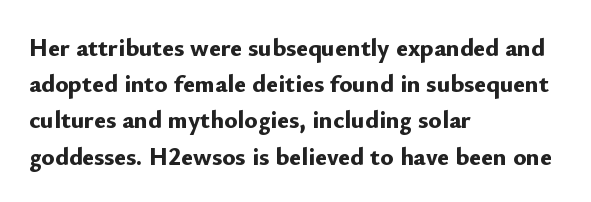
Typesetter's note: full bold, strokes at maximum text heaviness. Rendered with straight, roman letterforms. The line-height multiplier appears to be the usual default. Words appear dense and cohesive because spacing is normal. A student would call this left alignment; a typographer would say flush left, rag right. The baseline area is clear.
